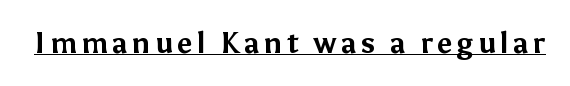
{"serif": "no", "italic": "no", "bold": "yes", "weight": "bold", "width": "normal", "stroke_contrast": "medium", "x_height": "medium", "monospaced": "no", "underline": "yes", "glyph_px": 29}
